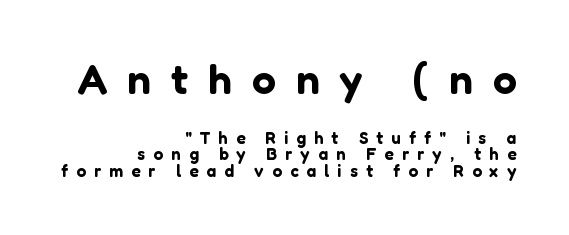
Horizontal bands of white between lines are thin slivers. Honestly, there is no underline to notice here at all. The first block has been scaled up relative to the second. Casual observation: everything's shoved over to the right. The horizontal fit of the characters is loose and conspicuously gappy.
